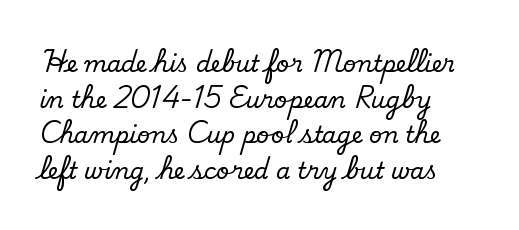
{"underline": "no", "align": "left", "line_spacing": "normal", "line_spacing_ratio": 1.55, "letter_spacing": "normal", "letter_spacing_em": 0.0, "glyph_px": 23}
